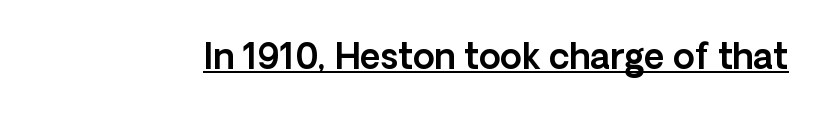
The image shows 35 px sans-serif type, upright; set normal letter spacing, underlined; a medium x-height.
